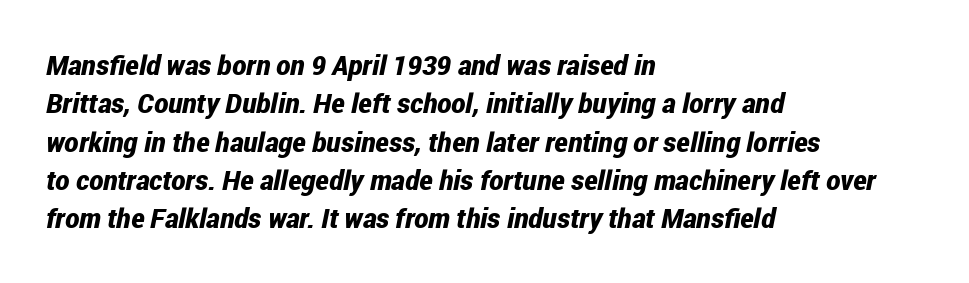
The image shows 27 px bold type, italic (leaning right); set left-aligned, normal line spacing (1.42x), normal letter spacing, not underlined.
